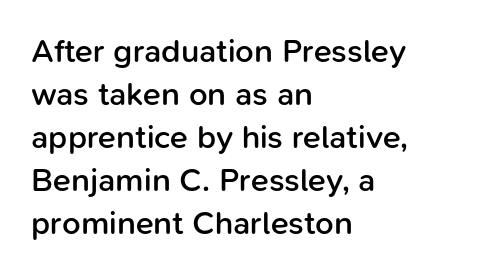
The letterforms sit shoulder to shoulder at normal distance. What weight is shown? A semibold, between regular and bold. Plain, unruled lines of type. The compositor pushed each line to the left boundary.
